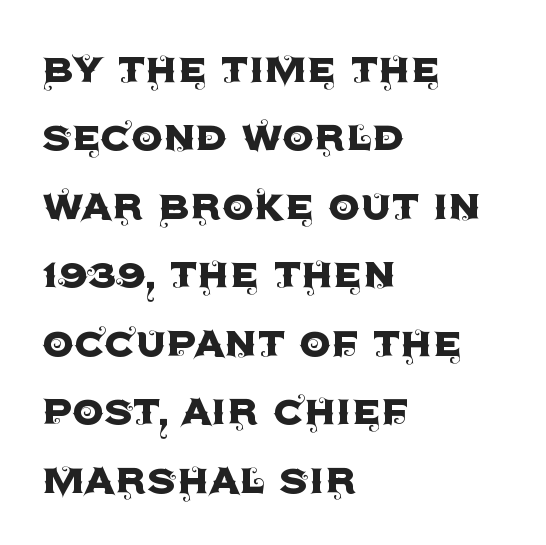
The image shows 50 px sans-serif type, upright; set left-aligned, normal line spacing (1.37x), normal letter spacing, not underlined; a large x-height.
